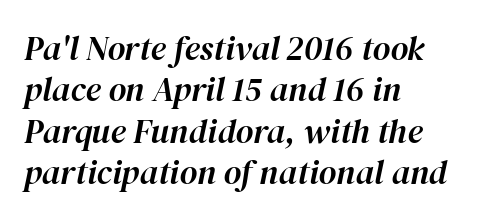
Q: Is the text italic (slanted)? A: Yes, it leans right by about 12 degrees.
Q: Is the text underlined? A: No.
Q: How is the paragraph aligned? A: Left-aligned.
Q: Is the spacing between letters normal or unusually wide? A: Normal.
Q: Width (condensed, normal, or wide)? A: Normal.
Q: Stroke contrast? A: High.
Q: x-height? A: Medium.
Q: Monospaced? A: No.
